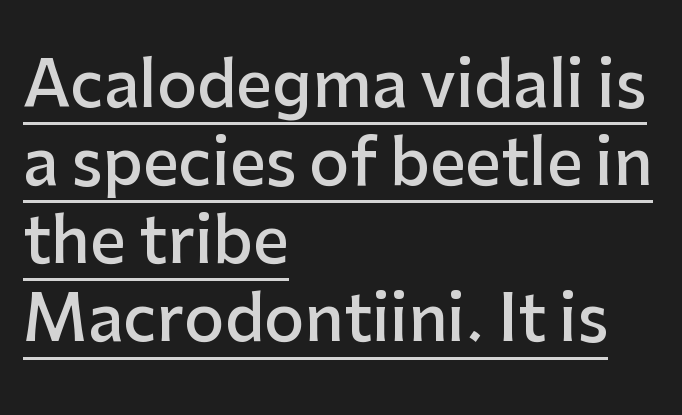
Q: Is the text bold? A: Semi-bold.
Q: Is the text italic (slanted)? A: No, it is upright.
Q: Is the typeface a serif or a sans-serif typeface? A: Sans-serif.
Q: Is the text underlined? A: Yes.
Q: How is the paragraph aligned? A: Left-aligned.
Q: Is the spacing between letters normal or unusually wide? A: Normal.
Q: Width (condensed, normal, or wide)? A: Normal.
Q: Stroke contrast? A: Low.
Q: x-height? A: Medium.
Q: Monospaced? A: No.
